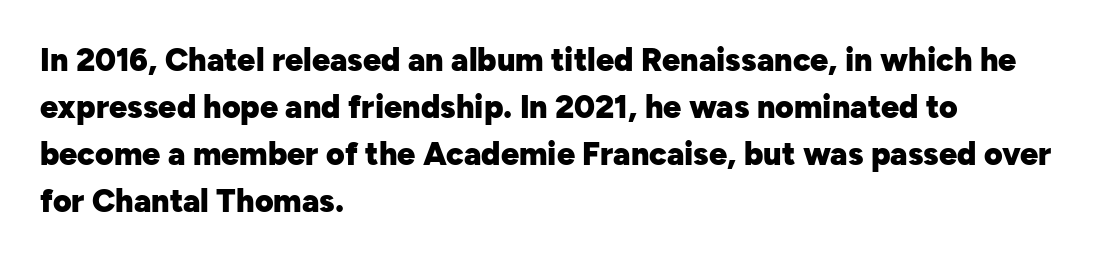
This sample uses a sans-serif face. Just letters on the line, the space beneath them empty. The face used here is proportionally spaced, like ordinary book or web type. If you measured baseline to baseline, you'd find a middling distance. Teacher's note: observe the even left margin — that is flush-left alignment.
